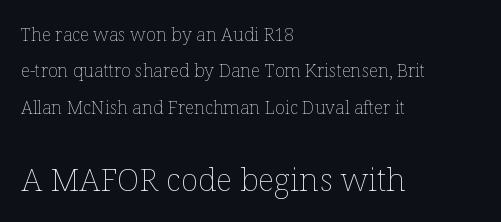
The image shows 32 px thin type, upright; set left-aligned, loose line spacing (2.02x), normal letter spacing, not underlined; the second (bottom) block is 1.78x larger; low stroke contrast and a medium x-height.
